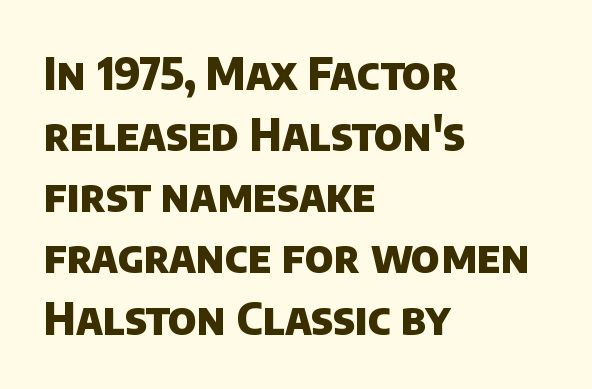
Q: Is the text bold? A: Yes.
Q: Is the typeface a serif or a sans-serif typeface? A: Sans-serif.
Q: Is the text underlined? A: No.
Q: How is the paragraph aligned? A: Left-aligned.
Q: Is the spacing between letters normal or unusually wide? A: Normal.
Q: Is the spacing between lines tight, normal or loose? A: Normal.
Q: Width (condensed, normal, or wide)? A: Normal.
Q: Stroke contrast? A: Low.
Q: x-height? A: Large.
Q: Monospaced? A: No.
